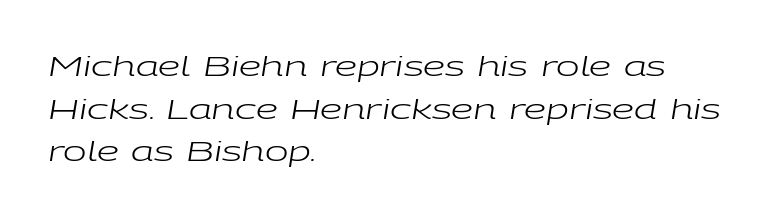
The image shows 28 px regular-weight, wide type, italic (leaning right); set left-aligned, normal line spacing (1.52x), normal letter spacing, not underlined; low stroke contrast and a medium x-height.
